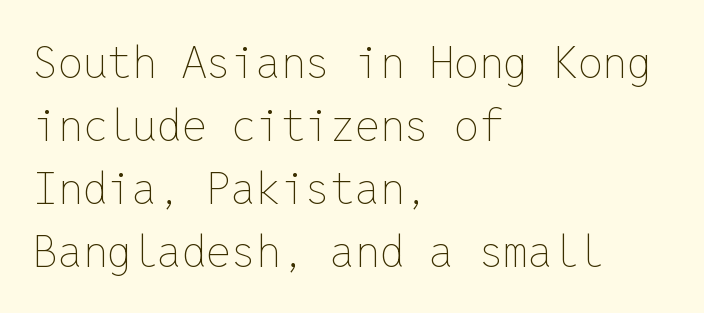
This sample keeps an unexceptional amount of space between lines. Here the glyphs are tracked normally, forming tight word shapes. The words here are not underlined. A typesetter would call this monospace, since all characters share one set width. Teacher's note: observe the even left margin — that is flush-left alignment. The cut favours lightness, reaching ordinary text weight at its darkest.
